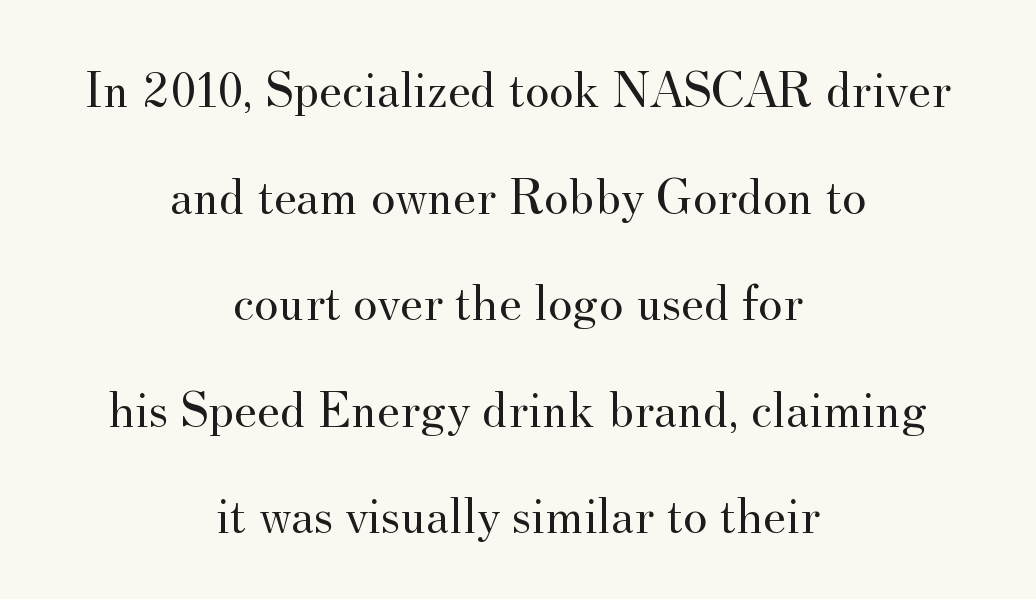
{"serif": "yes", "italic": "no", "bold": "no", "weight": "regular", "width": "normal", "stroke_contrast": "medium", "x_height": "small", "monospaced": "no", "underline": "no", "align": "center", "line_spacing": "loose", "line_spacing_ratio": 2.05, "letter_spacing": "normal", "letter_spacing_em": 0.0, "glyph_px": 52}
